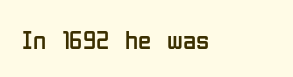
{"italic": "no", "bold": "no", "underline": "no", "letter_spacing": "normal", "letter_spacing_em": 0.0, "glyph_px": 27}
